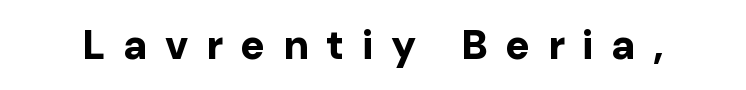
{"serif": "no", "italic": "no", "bold": "yes", "weight": "bold", "width": "normal", "stroke_contrast": "low", "x_height": "medium", "monospaced": "no", "underline": "no", "letter_spacing": "wide", "letter_spacing_em": 0.43, "glyph_px": 41}
